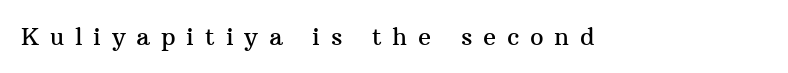
Honestly, there is no underline to notice here at all. Italic: no, the glyphs are upright roman. The gaps between neighbouring characters are conspicuously large.
